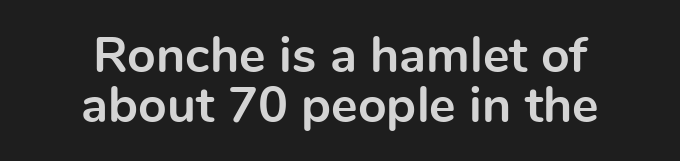
{"serif": "no", "italic": "no", "bold": "yes", "weight": "bold", "width": "normal", "x_height": "medium", "monospaced": "no", "underline": "no", "align": "center", "line_spacing": "tight", "line_spacing_ratio": 1.0, "letter_spacing": "normal", "letter_spacing_em": 0.0, "glyph_px": 50}
